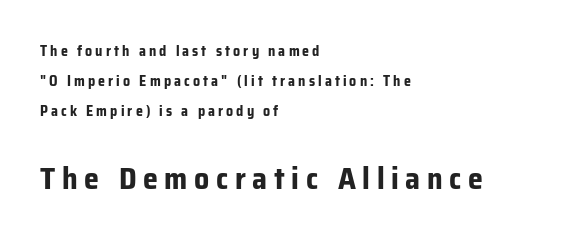
{"serif": "no", "italic": "no", "bold": "yes", "weight": "bold", "width": "normal", "stroke_contrast": "low", "x_height": "medium", "monospaced": "no", "underline": "no", "align": "left", "line_spacing": "loose", "line_spacing_ratio": 2.15, "letter_spacing": "wide", "letter_spacing_em": 0.22, "larger_block": "second", "size_ratio": 2.14, "glyph_px": 30}
